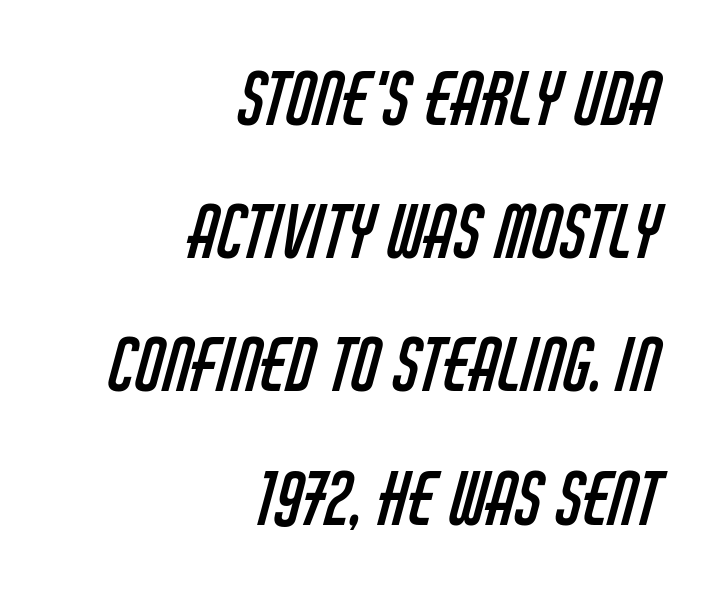
{"serif": "no", "bold": "no", "weight": "regular", "width": "condensed", "stroke_contrast": "low", "x_height": "large", "monospaced": "no", "underline": "no", "align": "right", "line_spacing_ratio": 1.85, "letter_spacing": "normal", "letter_spacing_em": 0.0, "glyph_px": 72}
